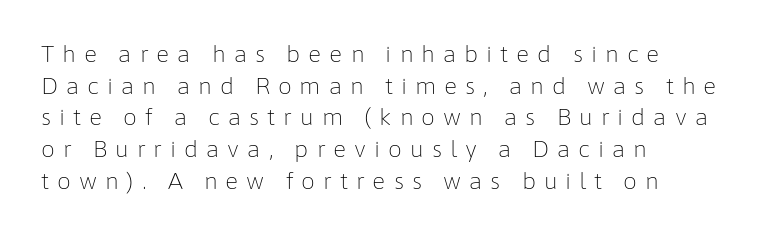
In CSS terms this would be text-align: left. Summary of weight: not heavy and not bold. Regarding leading, the lines here are spaced in the standard way. A typesetter would mark this as roman, not italic.
